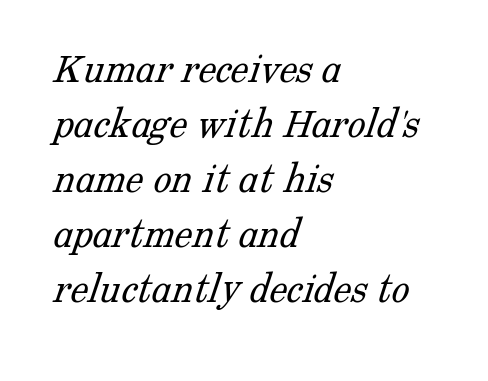
Proportional: the letters do not fall into vertical columns. There is no visible air inserted between adjacent glyphs. Note: serifs present on the glyphs. Is the stroke heavy? The answer is a plain regular-or-lighter.
